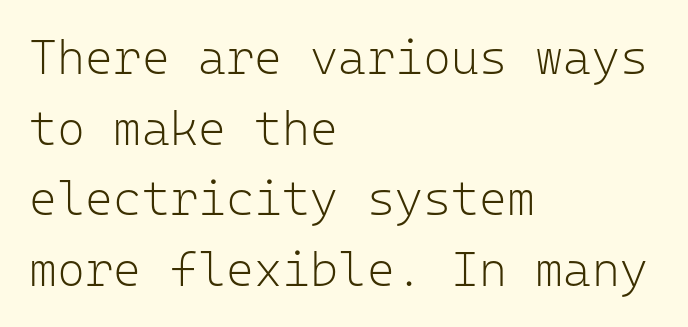
The passage shown is typeset with a sans-serif family. Each letter, wide or thin by design, is forced into the same width here. This rendering leaves character spacing at its baseline value. Descender tails drop into unmarked territory.
